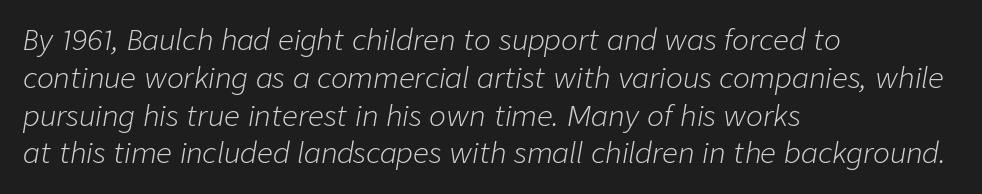
The image shows 28 px light type, italic (leaning right); set left-aligned, normal line spacing (1.35x), normal letter spacing, not underlined; low stroke contrast and a medium x-height.
